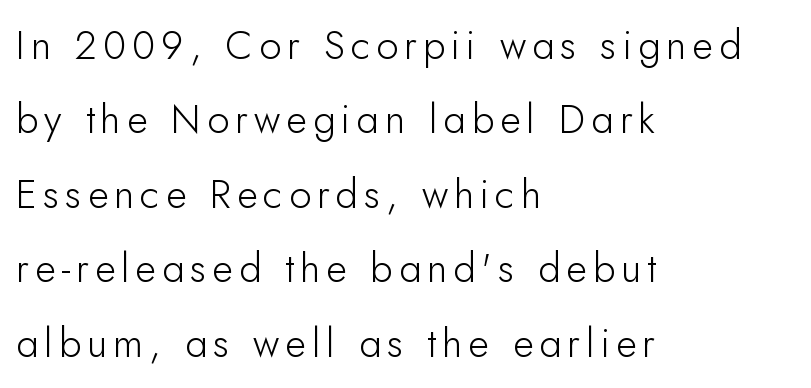
{"serif": "no", "italic": "no", "bold": "no", "weight": "light", "width": "normal", "stroke_contrast": "low", "x_height": "small", "monospaced": "no", "underline": "no", "align": "left", "line_spacing_ratio": 1.86, "glyph_px": 40}
